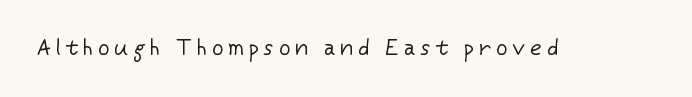
The image shows 22 px text type, upright; set unusually wide letter spacing (+0.23 em), not underlined.
